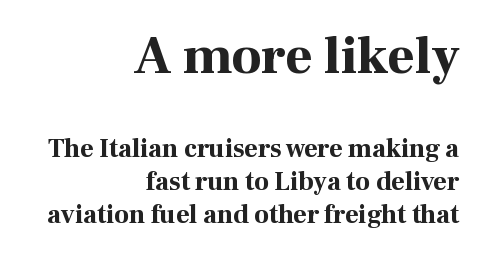
{"serif": "yes", "italic": "no", "bold": "yes", "weight": "bold", "width": "normal", "stroke_contrast": "high", "x_height": "medium", "monospaced": "no", "underline": "no", "align": "right", "line_spacing": "normal", "line_spacing_ratio": 1.27, "letter_spacing": "normal", "letter_spacing_em": 0.0, "larger_block": "first", "size_ratio": 2.04, "glyph_px": 53}
